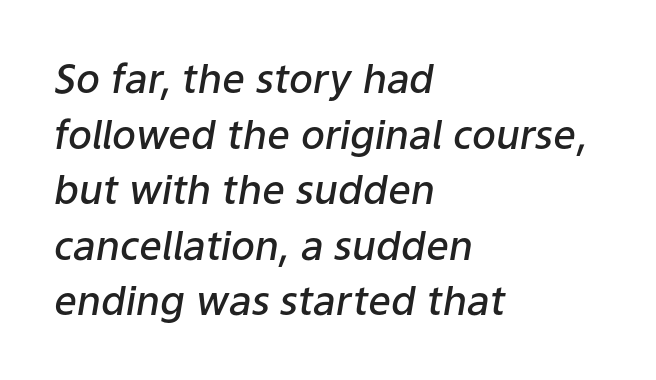
Notice how the passage keeps a crisp vertical edge on the left only. The sample has been set in demibold, a notch under bold. Compared with typical paragraphs, the rows here are spaced about the same. This sample has the flowing, uneven cadence of proportional lettering.
